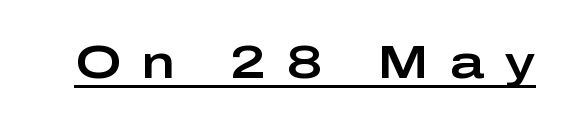
The type family on display is of the sans-serif kind. Each letter keeps its own natural width here, so spacing adapts to shape. The horizontal fit of the characters is loose and conspicuously gappy. The passage shown is underscored from start to finish.
